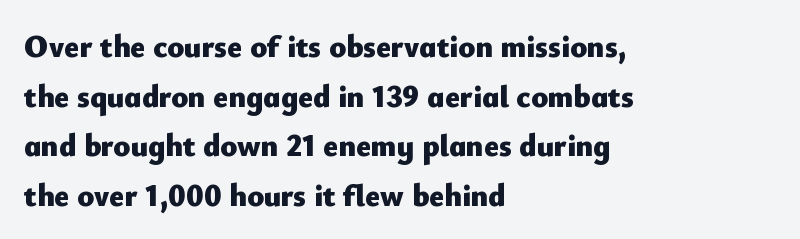
The image shows 31 px heavy sans-serif type, upright; set left-aligned, normal line spacing (1.6x), normal letter spacing, not underlined; low stroke contrast and a small x-height.
